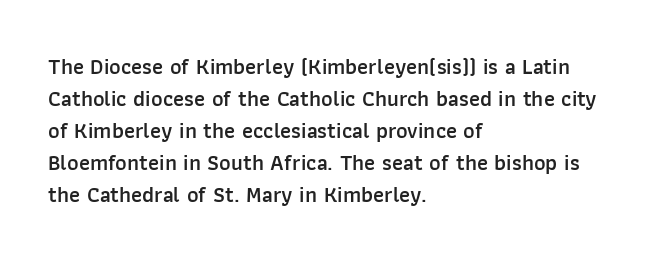
A typesetter would mark this as roman, not italic. If you drew a ruler down the left edge, every line would touch it. Look at the tracking — it's just the regular setting, nothing added. Regular leading.
